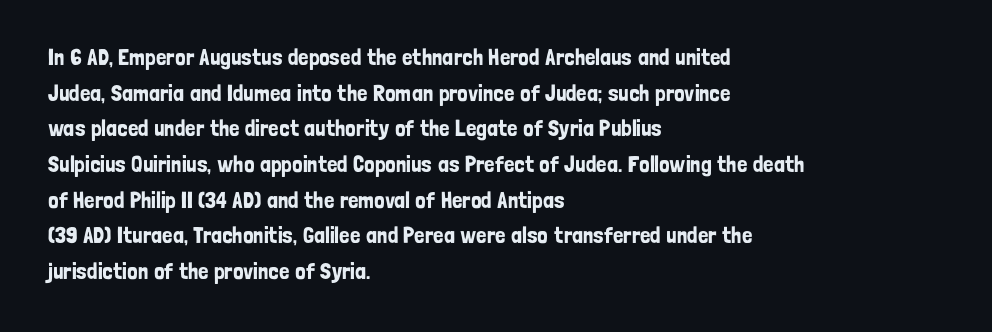
Every row of glyphs begins at an identical x-position on the left. The passage shown has conventional tracking throughout. A typesetter would mark this as roman, not italic. Letters rest on an invisible, unmarked baseline. In terms of leading, this rendering sits right in the middle.
